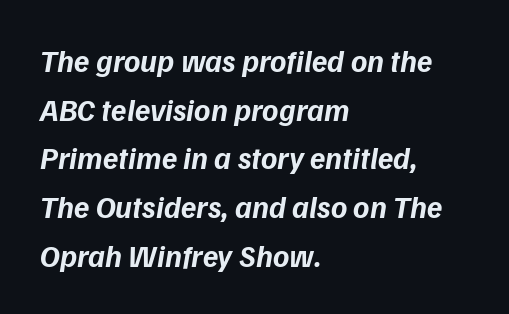
Underlining? Definitely not there. You can tell it's italic because the verticals aren't actually vertical. Each letter keeps its own natural width here, so spacing adapts to shape. The rendering anchors every line to the left-hand side. Honestly, the letter spacing is just normal — you wouldn't notice it.
